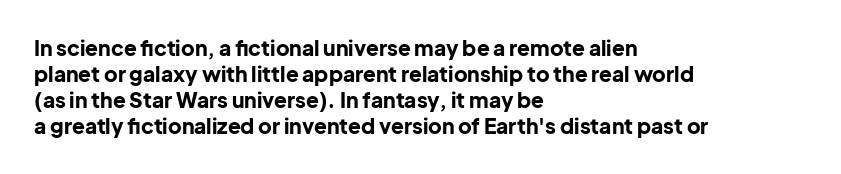
The strokes are fattened all the way to bold. Visually the block forms a straight wall on the left and a jagged coastline on the right. A typesetter would mark this as roman, not italic. The words here are not underlined.
